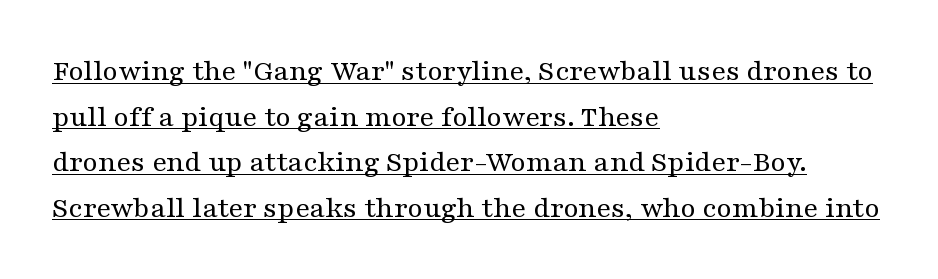
Q: Is the text bold? A: No.
Q: Is the text italic (slanted)? A: No, it is upright.
Q: Is the typeface a serif or a sans-serif typeface? A: Serif.
Q: Is the text underlined? A: Yes.
Q: How is the paragraph aligned? A: Left-aligned.
Q: Is the spacing between letters normal or unusually wide? A: Normal.
Q: Is the spacing between lines tight, normal or loose? A: Normal.
Q: Width (condensed, normal, or wide)? A: Wide.
Q: Stroke contrast? A: Medium.
Q: x-height? A: Medium.
Q: Monospaced? A: No.
